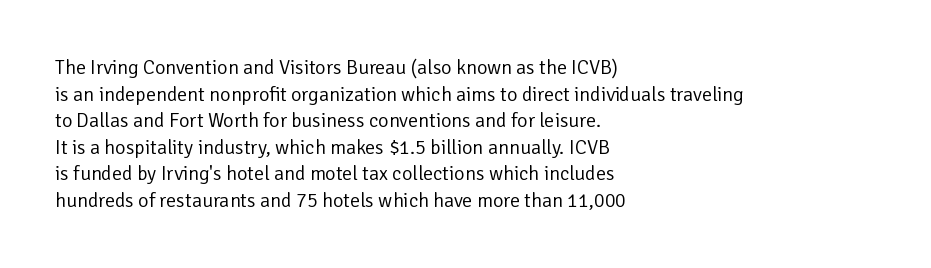
Does the copy run flush right? No — it runs flush left. The block of text has a typical density, with ordinary space between rows. This sample uses plain, unmodified letter spacing. The zone under the glyphs is completely vacant. A roman cut, with each character standing at attention. Stem width sits at or under what a default text font uses.
